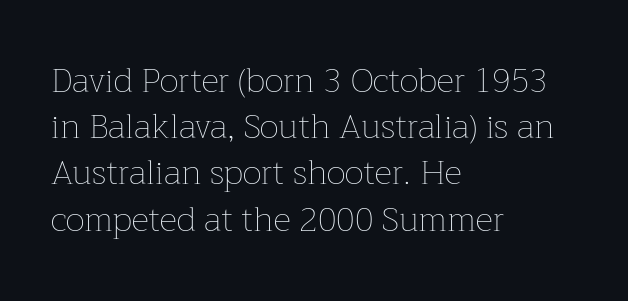
Heaviness? Minimal to ordinary, like unemphasized prose. The strip under each line holds only bare page. The axis of the letterforms is exactly vertical. The rendering anchors every line to the left-hand side.
